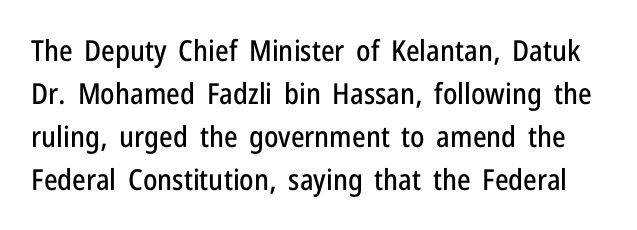
The glyphs are unaccompanied by any horizontal stroke below them. The passage shown stacks its lines at a standard gap. The face used here is a sans, in the tradition of grotesques and geometrics. Does the lettering tilt? It doesn't — this is upright. Default kerning and tracking; the words read as compact shapes. Character widths vary here, with narrow letters taking less room than wide ones.
